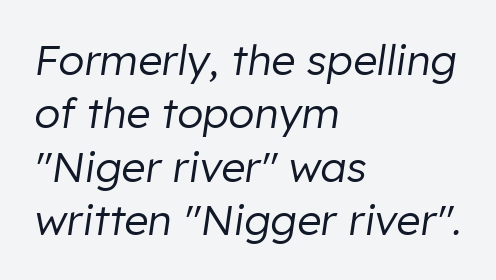
The image shows 42 px regular-weight type, italic (leaning right); set left-aligned, normal line spacing (1.27x), normal letter spacing, not underlined; low stroke contrast and a medium x-height.
